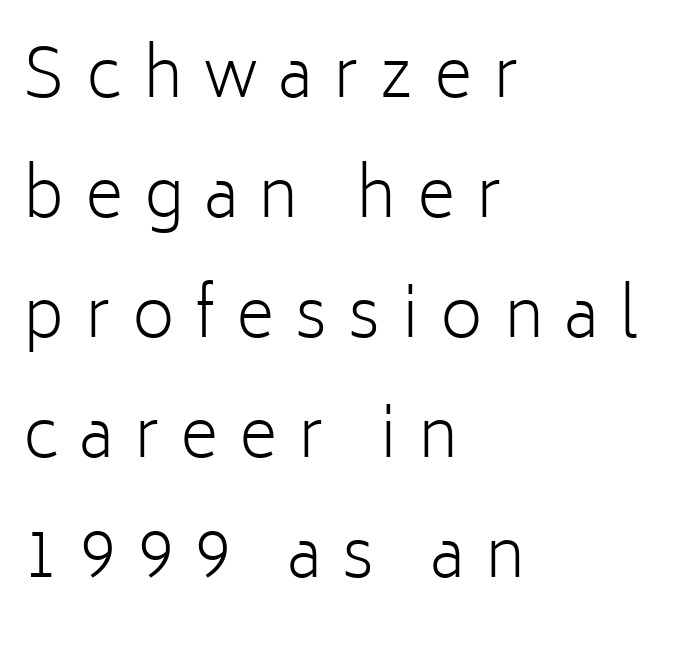
No extra ink here — the face is not bold. These lines are set flush left with a ragged right edge. Underline: absent. A typesetter would call this proportional, since set widths differ per character. The horizontal fit of the characters is loose and conspicuously gappy. Ordinary non-slanted type is in use.
